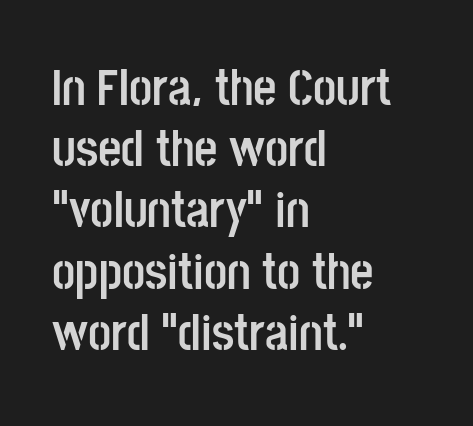
The image shows 51 px semibold, condensed sans-serif type, upright; set left-aligned, line spacing 1.2x, normal letter spacing, not underlined; low stroke contrast and a large x-height.
